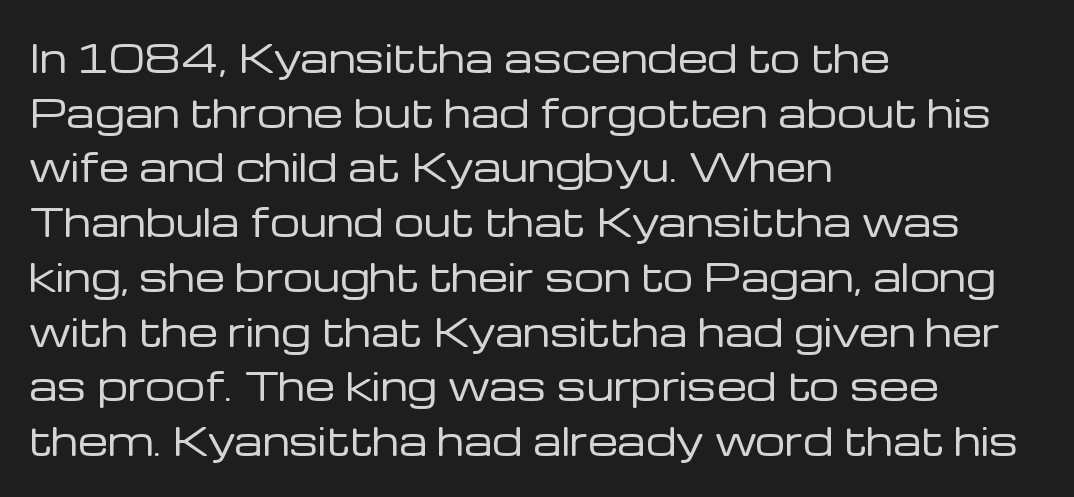
Do the letters lean? They stand straight. The rows are spaced the way most documents space them. Summary of weight: not heavy and not bold. Is this a fixed-width face? No — the glyphs have proportional, varying widths.
